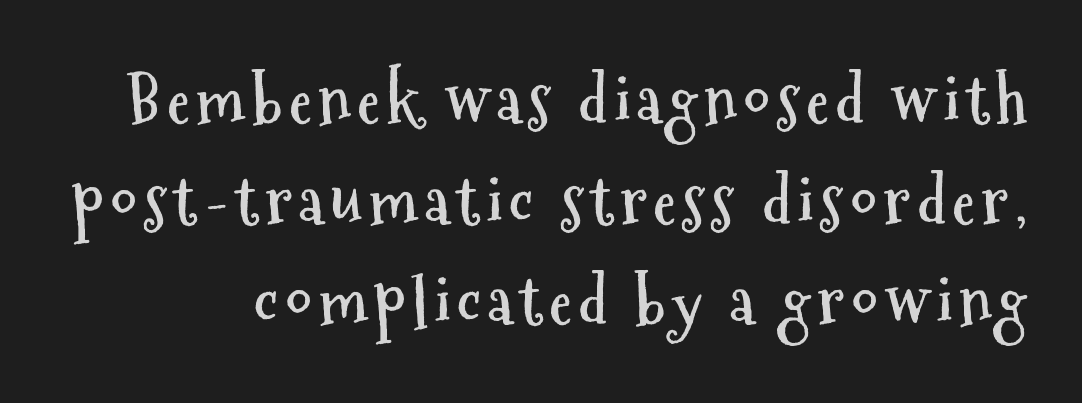
Q: Is the text bold? A: Yes.
Q: Is the text italic (slanted)? A: No, it is upright.
Q: Is the typeface a serif or a sans-serif typeface? A: Sans-serif.
Q: Is the text underlined? A: No.
Q: Is the spacing between lines tight, normal or loose? A: Normal.
Q: Width (condensed, normal, or wide)? A: Condensed.
Q: Stroke contrast? A: Medium.
Q: x-height? A: Medium.
Q: Monospaced? A: No.
